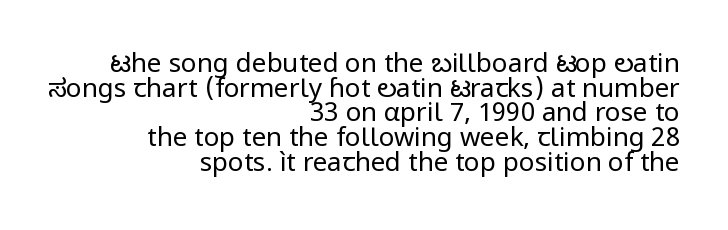
The image shows 26 px text type, upright; set right-aligned, tight line spacing (0.95x), normal letter spacing, not underlined.
